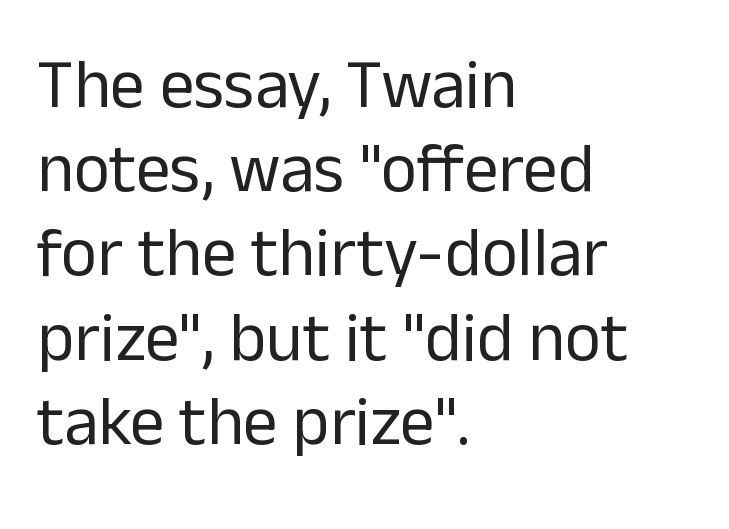
{"serif": "no", "italic": "no", "bold": "no", "weight": "regular", "width": "normal", "stroke_contrast": "low", "x_height": "medium", "monospaced": "no", "underline": "no", "align": "left", "line_spacing_ratio": 1.22, "letter_spacing": "normal", "letter_spacing_em": 0.0, "glyph_px": 69}
